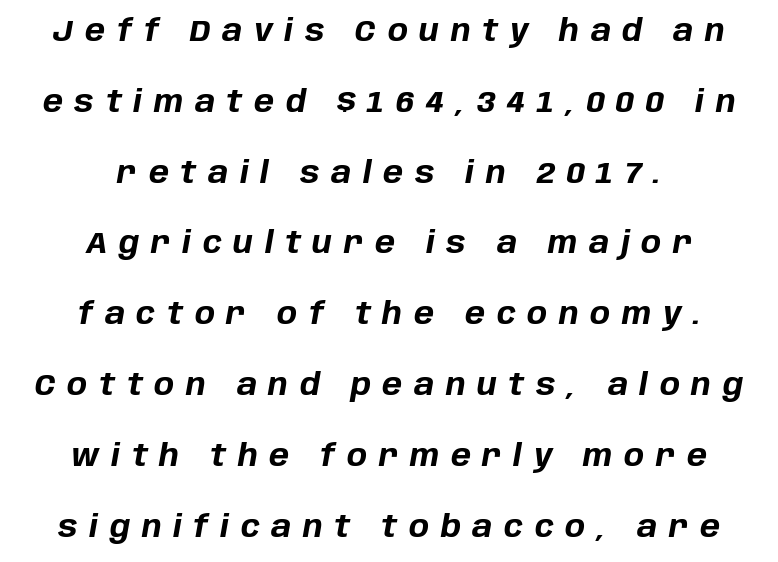
Q: Is the text bold? A: Yes.
Q: Is the text italic (slanted)? A: Yes, it leans right by about 10 degrees.
Q: Is the text underlined? A: No.
Q: How is the paragraph aligned? A: Centered.
Q: Is the spacing between letters normal or unusually wide? A: Unusually wide.
Q: Is the spacing between lines tight, normal or loose? A: Loose.
Q: Width (condensed, normal, or wide)? A: Normal.
Q: Stroke contrast? A: Low.
Q: x-height? A: Large.
Q: Monospaced? A: No.
